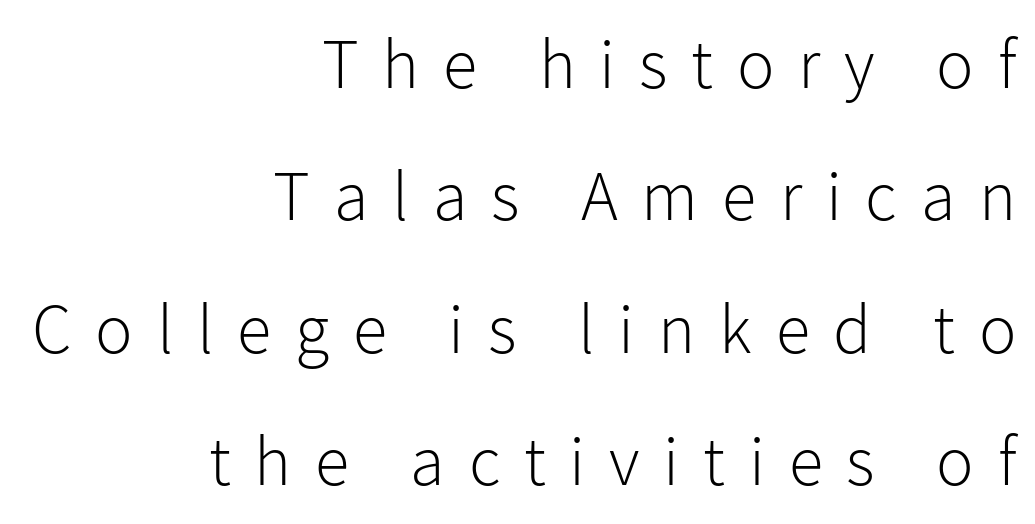
{"serif": "no", "italic": "no", "bold": "no", "weight": "light", "width": "normal", "stroke_contrast": "low", "x_height": "medium", "monospaced": "no", "underline": "no", "align": "right", "line_spacing_ratio": 1.89, "letter_spacing": "wide", "letter_spacing_em": 0.34, "glyph_px": 70}
